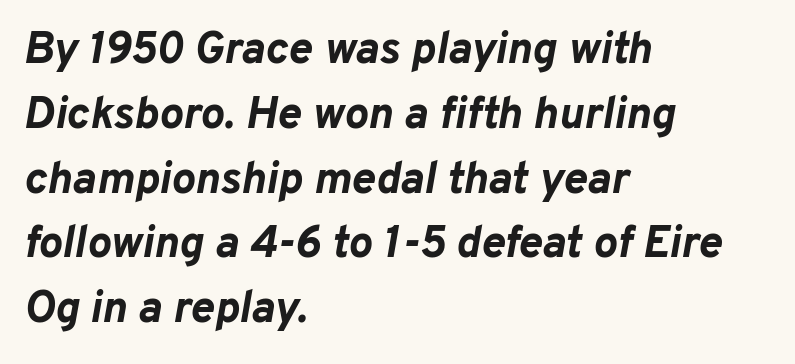
Q: Is the text bold? A: Yes.
Q: Is the text italic (slanted)? A: Yes, it leans right by about 10 degrees.
Q: Is the text underlined? A: No.
Q: How is the paragraph aligned? A: Left-aligned.
Q: Is the spacing between letters normal or unusually wide? A: Normal.
Q: Is the spacing between lines tight, normal or loose? A: Normal.
Q: Width (condensed, normal, or wide)? A: Normal.
Q: Stroke contrast? A: Low.
Q: x-height? A: Medium.
Q: Monospaced? A: No.
